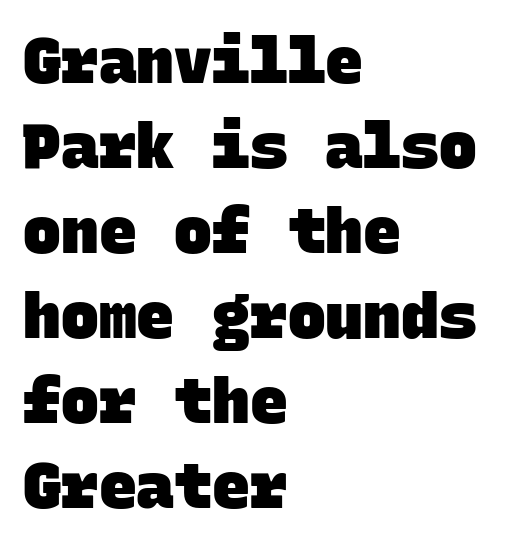
The image shows 63 px heavy sans-serif type, monospaced; set left-aligned, normal line spacing (1.35x), normal letter spacing, not underlined; low stroke contrast and a large x-height.
